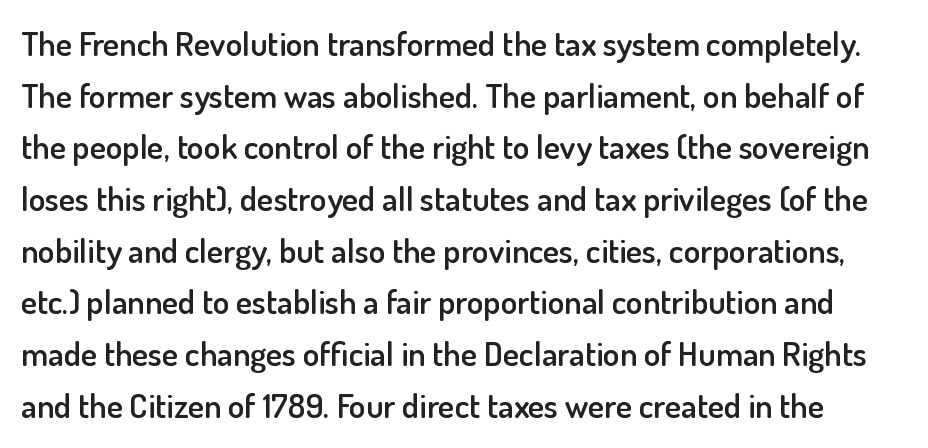
Q: Is the text bold? A: Semi-bold.
Q: Is the text italic (slanted)? A: No, it is upright.
Q: Is the typeface a serif or a sans-serif typeface? A: Sans-serif.
Q: Is the text underlined? A: No.
Q: Is the spacing between letters normal or unusually wide? A: Normal.
Q: Is the spacing between lines tight, normal or loose? A: Normal.
Q: Width (condensed, normal, or wide)? A: Normal.
Q: Stroke contrast? A: Low.
Q: x-height? A: Small.
Q: Monospaced? A: No.
